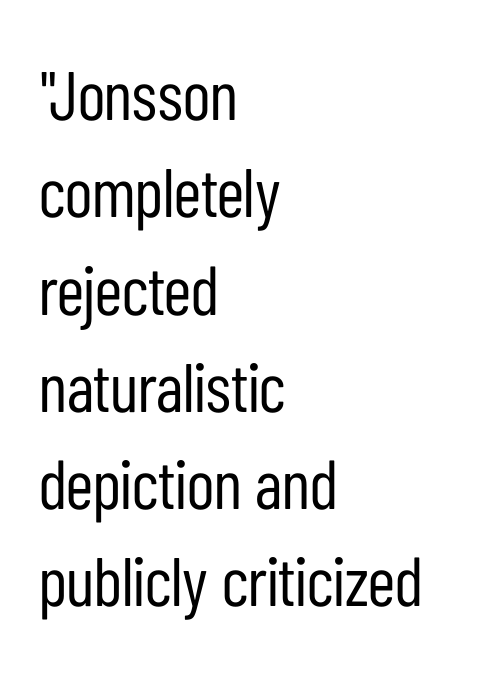
{"serif": "no", "italic": "no", "bold": "no", "weight": "regular", "width": "condensed", "stroke_contrast": "low", "x_height": "medium", "monospaced": "no", "underline": "no", "align": "left", "line_spacing": "normal", "line_spacing_ratio": 1.41, "letter_spacing": "normal", "letter_spacing_em": 0.0, "glyph_px": 69}
